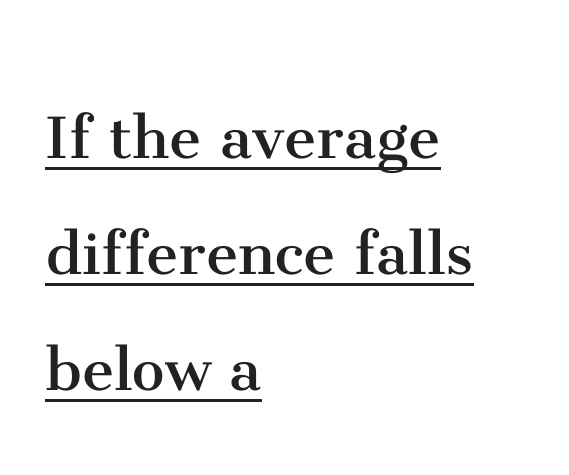
Q: Is the text bold? A: No.
Q: Is the text italic (slanted)? A: No, it is upright.
Q: Is the typeface a serif or a sans-serif typeface? A: Serif.
Q: Is the text underlined? A: Yes.
Q: How is the paragraph aligned? A: Left-aligned.
Q: Is the spacing between letters normal or unusually wide? A: Normal.
Q: Is the spacing between lines tight, normal or loose? A: Normal.
Q: Width (condensed, normal, or wide)? A: Normal.
Q: Stroke contrast? A: Medium.
Q: x-height? A: Medium.
Q: Monospaced? A: No.
